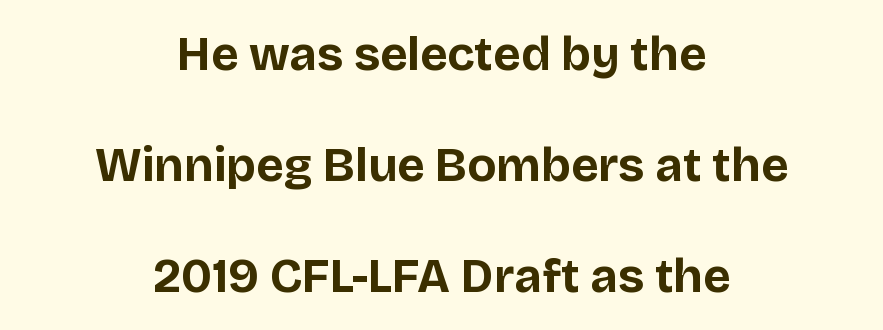
Think of a printed novel: that variable character pitch is what you see here. Compared with an ordinary text face, these strokes are far heavier — a full bold. You could fit nearly another row in the gap between these rows. The letters carry no serifs — their stems end cleanly without finishing strokes. Letters rest on an invisible, unmarked baseline. Nothing unusual about the tracking: characters are spaced as the font intends.
